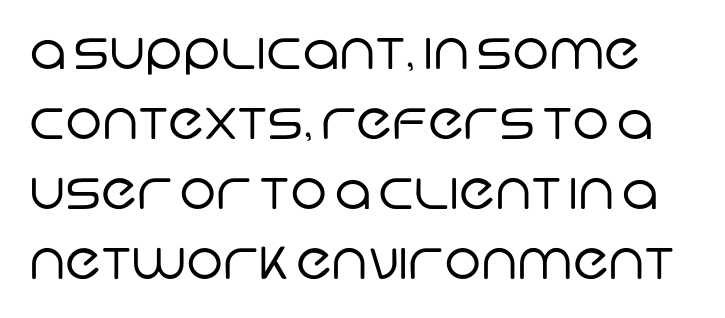
Q: Is the text bold? A: No.
Q: Is the typeface a serif or a sans-serif typeface? A: Sans-serif.
Q: Is the text underlined? A: No.
Q: Is the spacing between letters normal or unusually wide? A: Normal.
Q: Is the spacing between lines tight, normal or loose? A: Normal.
Q: Width (condensed, normal, or wide)? A: Normal.
Q: Stroke contrast? A: Low.
Q: x-height? A: Large.
Q: Monospaced? A: No.
